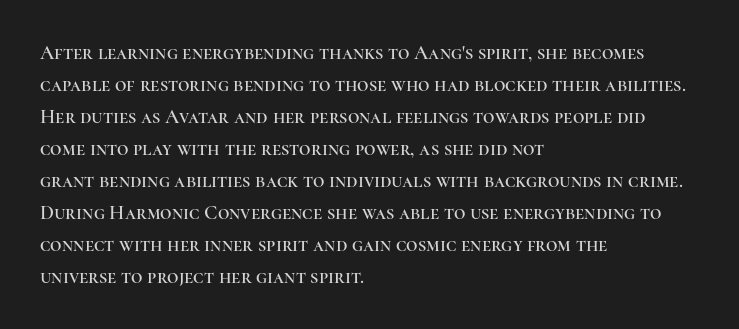
The image shows 20 px text type, upright; set left-aligned, normal line spacing (1.6x), normal letter spacing, not underlined.
